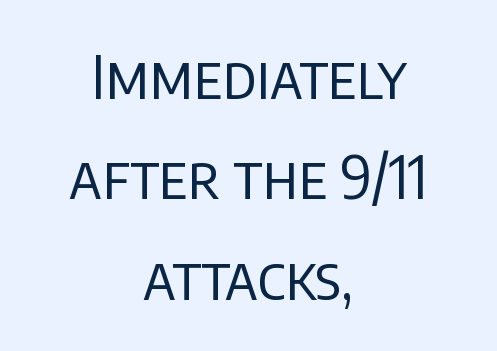
The image shows 59 px regular-weight sans-serif type, upright; set centered, normal line spacing (1.7x), normal letter spacing, not underlined; low stroke contrast and a large x-height.
